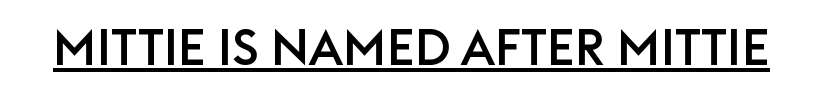
Q: Is the text italic (slanted)? A: No, it is upright.
Q: Is the typeface a serif or a sans-serif typeface? A: Sans-serif.
Q: Is the text underlined? A: Yes.
Q: Is the spacing between letters normal or unusually wide? A: Normal.
Q: Width (condensed, normal, or wide)? A: Normal.
Q: Stroke contrast? A: Low.
Q: x-height? A: Large.
Q: Monospaced? A: No.
